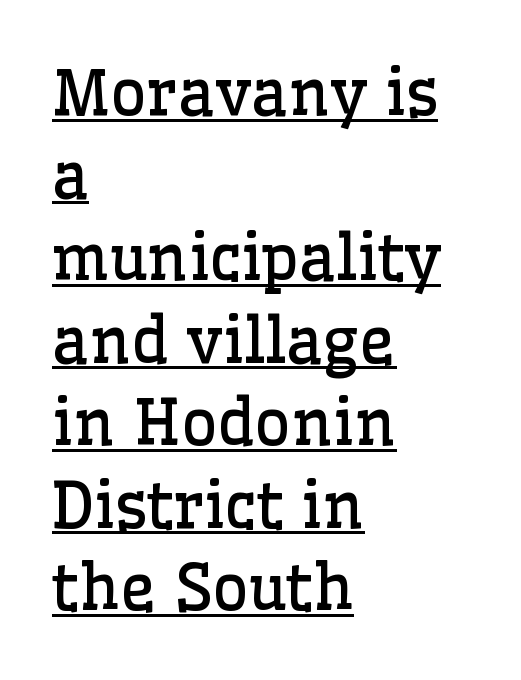
The image shows 63 px regular-weight serif type, upright; set left-aligned, normal line spacing (1.31x), normal letter spacing, underlined; low stroke contrast and a medium x-height.
